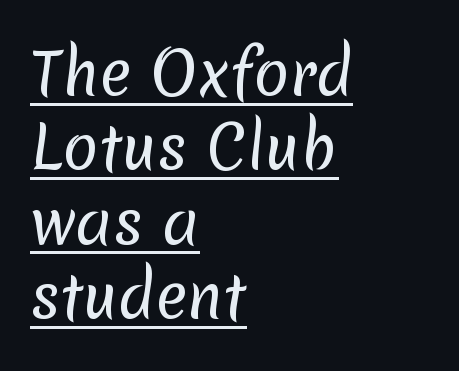
{"serif": "no", "bold": "no", "weight": "regular", "width": "normal", "stroke_contrast": "low", "x_height": "medium", "monospaced": "no", "underline": "yes", "align": "left", "line_spacing": "normal", "line_spacing_ratio": 1.26, "letter_spacing": "normal", "letter_spacing_em": 0.0, "glyph_px": 59}
